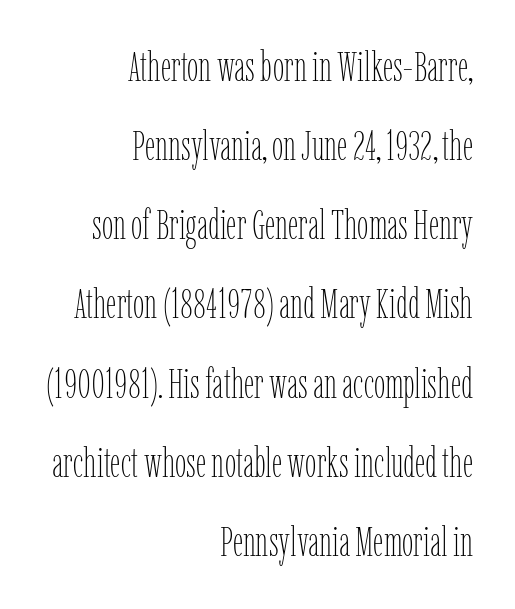
The image shows 41 px thin, condensed type, upright; set right-aligned, loose line spacing (1.93x), normal letter spacing, not underlined; low stroke contrast and a medium x-height.
